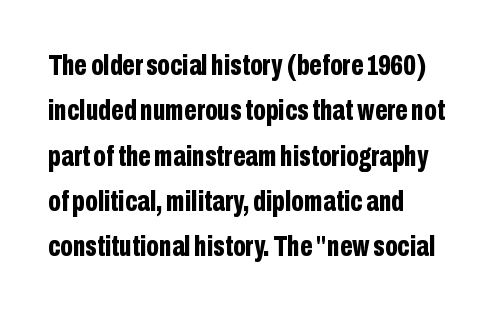
{"serif": "no", "italic": "no", "bold": "yes", "weight": "bold", "width": "condensed", "stroke_contrast": "low", "x_height": "medium", "monospaced": "no", "underline": "no", "align": "left", "line_spacing": "normal", "line_spacing_ratio": 1.51, "letter_spacing": "normal", "letter_spacing_em": 0.0, "glyph_px": 30}
